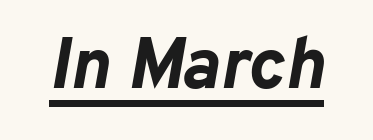
The image shows 72 px bold type, italic (leaning right); set normal letter spacing, underlined; low stroke contrast and a medium x-height.
